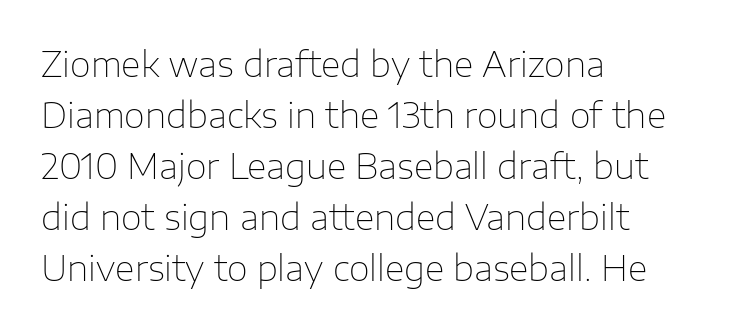
{"serif": "no", "italic": "no", "bold": "no", "weight": "thin", "width": "normal", "stroke_contrast": "low", "x_height": "medium", "monospaced": "no", "underline": "no", "align": "left", "line_spacing": "normal", "line_spacing_ratio": 1.5, "letter_spacing": "normal", "letter_spacing_em": 0.0, "glyph_px": 34}
